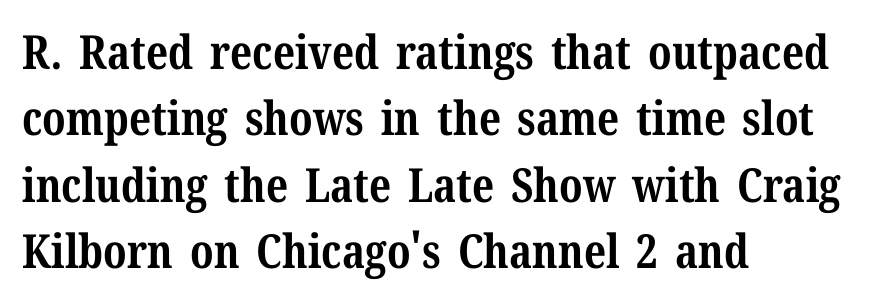
This is roman type, the default non-slanted kind. The rendering anchors every line to the left-hand side. Observe the ordinary spacing: letters are neighbours, not strangers. Heavy-handed strokes throughout: this text is bold. A typesetter would call this proportional, since set widths differ per character.
